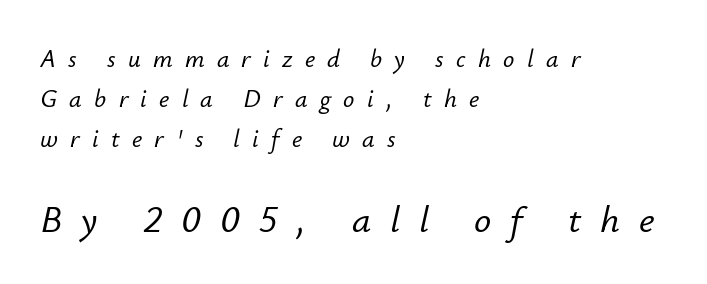
A bare baseline throughout the passage. A typesetter would call this leading conventional body-copy spacing. The text block is weighted toward the left margin, trailing off unevenly rightward. Each letter keeps its own natural width here, so spacing adapts to shape.
